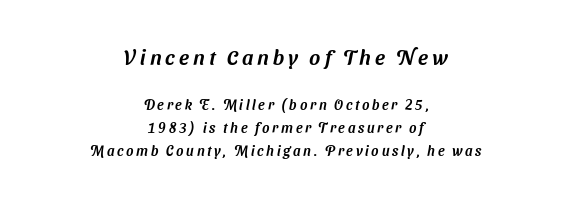
Does the copy run flush right? No — it is centered line by line. Block one is the big one; block two sits smaller underneath. These lines sit exactly where default settings would place them. Plain, unruled lines of type.
